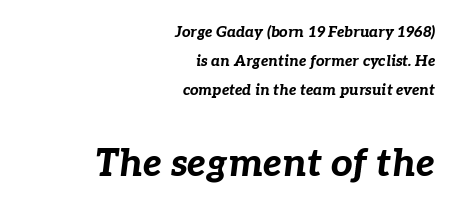
Rows of type keep a wide berth in the vertical direction. This sample is right-justified, so line beginnings fall wherever the words allow. Characters follow at the spacing the type designer built in. Heavy, bold letterforms. The face used here is proportionally spaced, like ordinary book or web type.
